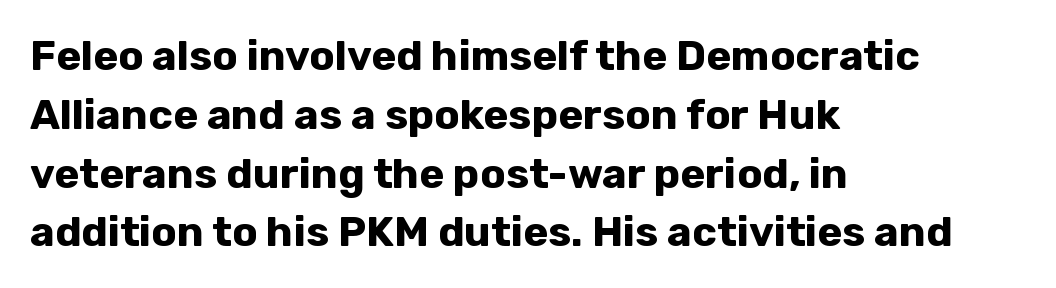
Short note: letters normally spaced. Honestly, there is no underline to notice here at all. The letters advance in unequal steps, a hallmark of proportional type. Typographically, this falls in the sans-serif category.
